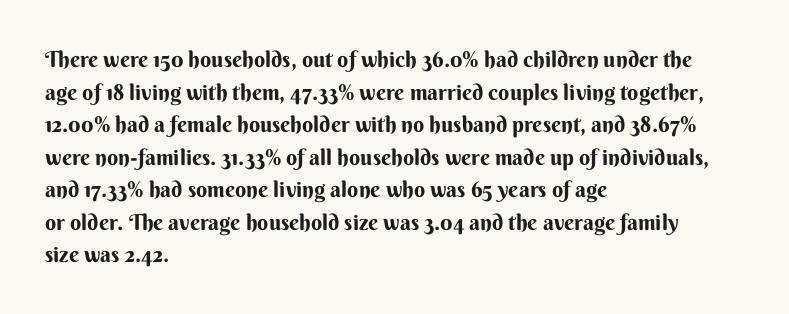
The image shows 22 px bold type, upright; set left-aligned, normal line spacing (1.48x), normal letter spacing, not underlined.
